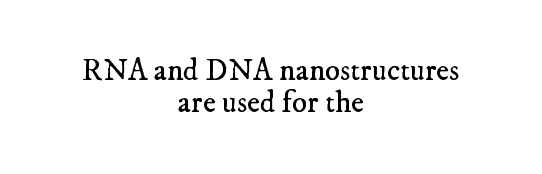
The image shows 31 px regular-weight serif type; set centered, tight line spacing (1.02x), normal letter spacing, not underlined; low stroke contrast and a small x-height.
